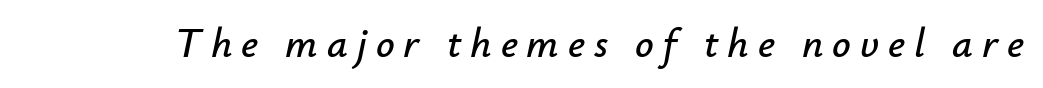
Q: Is the text italic (slanted)? A: Yes, it leans right by about 12 degrees.
Q: Is the text underlined? A: No.
Q: Is the spacing between letters normal or unusually wide? A: Unusually wide.
Q: Width (condensed, normal, or wide)? A: Normal.
Q: Stroke contrast? A: Low.
Q: x-height? A: Small.
Q: Monospaced? A: No.
